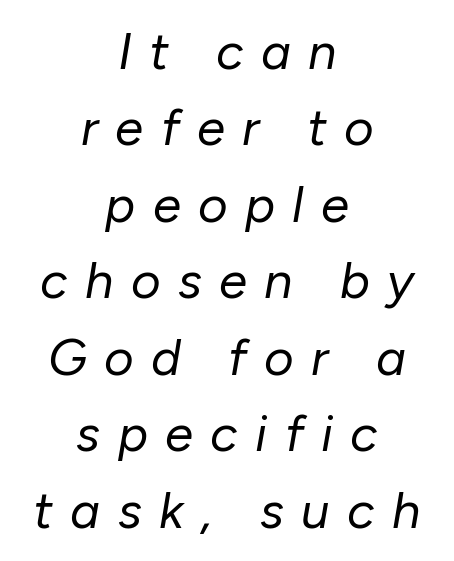
{"italic": "yes", "lean": "right", "slant_degrees": 10, "bold": "no", "weight": "regular", "width": "normal", "stroke_contrast": "low", "x_height": "medium", "monospaced": "no", "underline": "no", "align": "center", "line_spacing": "normal", "line_spacing_ratio": 1.5, "letter_spacing": "wide", "letter_spacing_em": 0.34, "glyph_px": 51}
